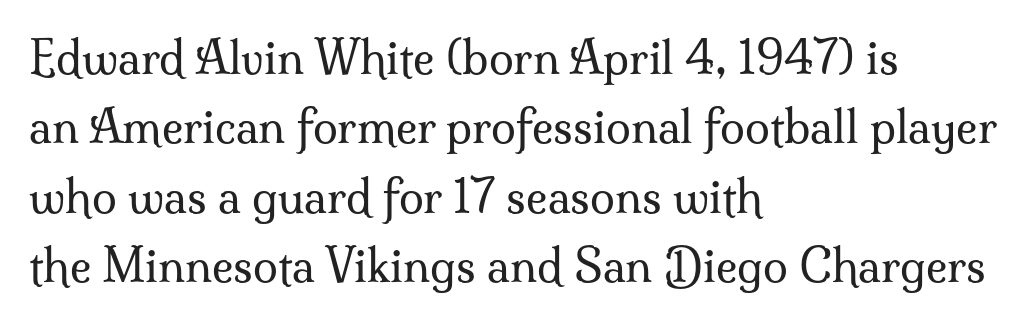
{"serif": "yes", "italic": "no", "bold": "no", "weight": "regular", "width": "normal", "stroke_contrast": "medium", "x_height": "small", "monospaced": "no", "underline": "no", "align": "left", "line_spacing": "normal", "line_spacing_ratio": 1.54, "letter_spacing": "normal", "letter_spacing_em": 0.0, "glyph_px": 45}
